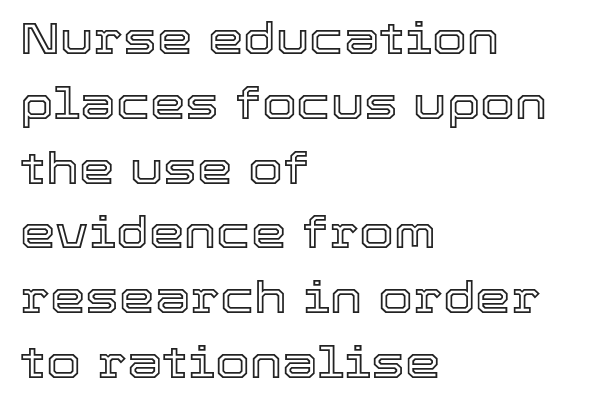
Q: Is the text italic (slanted)? A: No, it is upright.
Q: Is the text underlined? A: No.
Q: How is the paragraph aligned? A: Left-aligned.
Q: Is the spacing between letters normal or unusually wide? A: Normal.
Q: Is the spacing between lines tight, normal or loose? A: Normal.
Q: Width (condensed, normal, or wide)? A: Normal.
Q: x-height? A: Medium.
Q: Monospaced? A: No.
